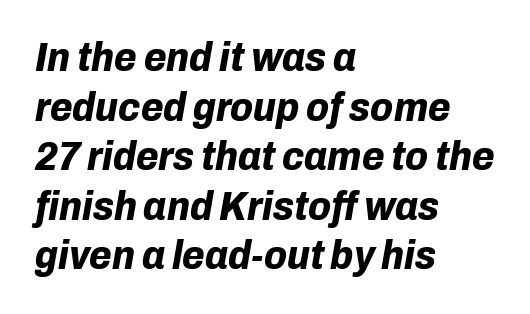
Short and long lines alike share a common starting point at left. Its strokes are broad and dark, the hallmark of bold type. Inter-character spacing is left at the font's built-in metrics. Notice how the stems are inclined rather than vertical — that's the hallmark of italics. Here the designer chose a conventional face with non-uniform glyph widths. The foot of each line stays bare and open.
